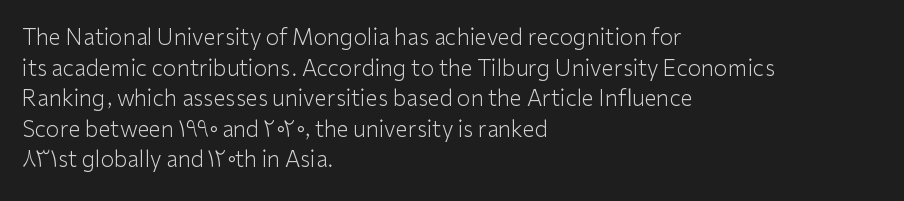
Q: Is the text bold? A: No.
Q: Is the text italic (slanted)? A: No, it is upright.
Q: Is the text underlined? A: No.
Q: How is the paragraph aligned? A: Left-aligned.
Q: Is the spacing between letters normal or unusually wide? A: Normal.
Q: Is the spacing between lines tight, normal or loose? A: Normal.
